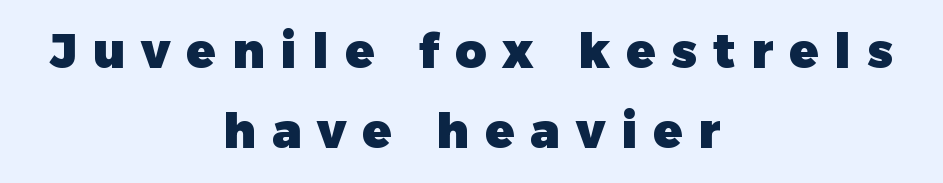
Q: Is the text bold? A: Yes.
Q: Is the text italic (slanted)? A: No, it is upright.
Q: Is the typeface a serif or a sans-serif typeface? A: Sans-serif.
Q: Is the text underlined? A: No.
Q: How is the paragraph aligned? A: Centered.
Q: Is the spacing between letters normal or unusually wide? A: Unusually wide.
Q: Is the spacing between lines tight, normal or loose? A: Normal.
Q: Width (condensed, normal, or wide)? A: Normal.
Q: Stroke contrast? A: Low.
Q: x-height? A: Medium.
Q: Monospaced? A: No.
